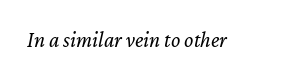
{"italic": "yes", "lean": "right", "slant_degrees": 12, "bold": "no", "underline": "no", "letter_spacing": "normal", "letter_spacing_em": 0.0, "glyph_px": 22}
